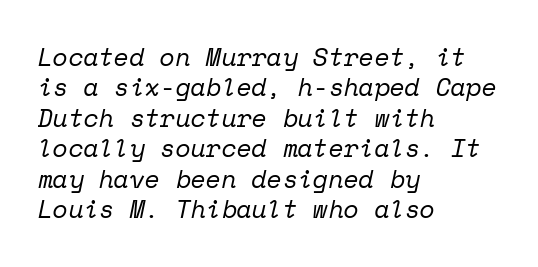
{"italic": "yes", "lean": "right", "slant_degrees": 12, "bold": "no", "underline": "no", "align": "left", "line_spacing_ratio": 1.22, "letter_spacing": "normal", "letter_spacing_em": 0.0, "glyph_px": 25}
